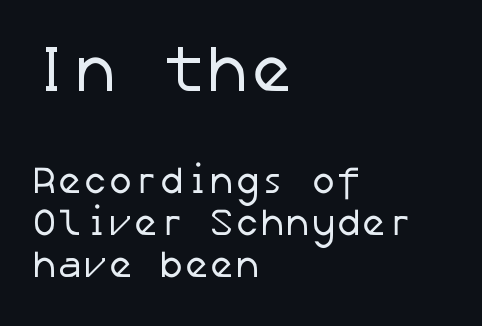
Q: Is the text bold? A: No.
Q: Is the typeface a serif or a sans-serif typeface? A: Sans-serif.
Q: Is the text underlined? A: No.
Q: How is the paragraph aligned? A: Left-aligned.
Q: Is the spacing between letters normal or unusually wide? A: Normal.
Q: Is the spacing between lines tight, normal or loose? A: Tight.
Q: Which block of text is set in a larger size, the first (top) or the second (bottom)? A: The first (top) one.
Q: Width (condensed, normal, or wide)? A: Normal.
Q: Stroke contrast? A: Low.
Q: x-height? A: Medium.
